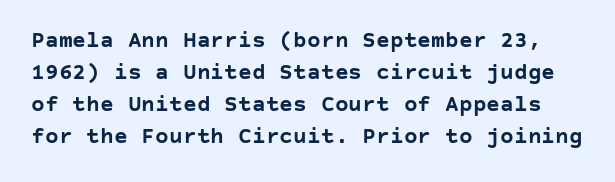
The image shows 23 px bold type, upright; set normal line spacing (1.39x), normal letter spacing, not underlined.
